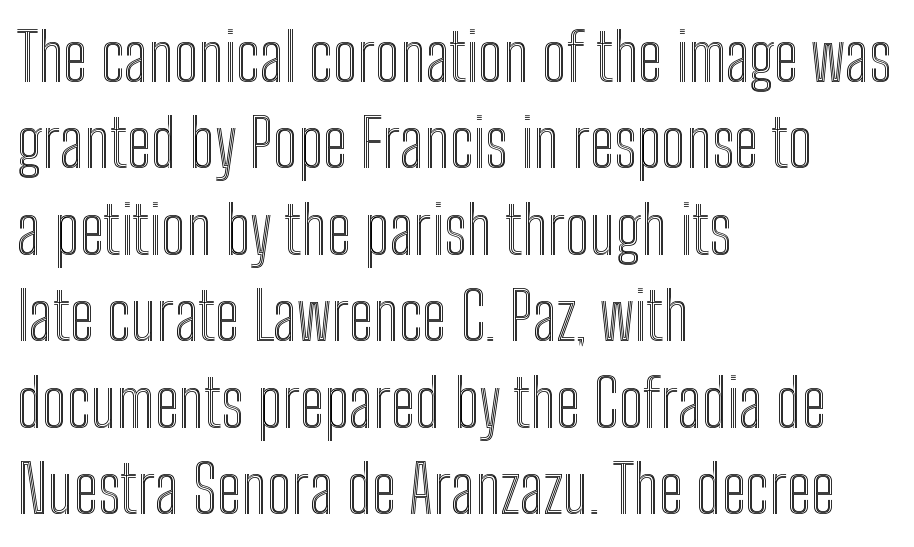
The image shows 66 px condensed type, upright; set left-aligned, normal line spacing (1.31x), normal letter spacing, not underlined; a medium x-height.
